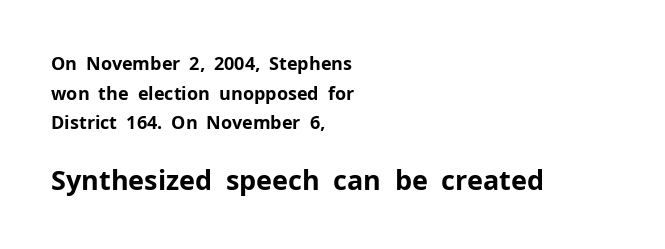
The image shows 27 px bold type, upright; set left-aligned, normal line spacing (1.65x), normal letter spacing, not underlined; the second (bottom) block is 1.5x larger.
